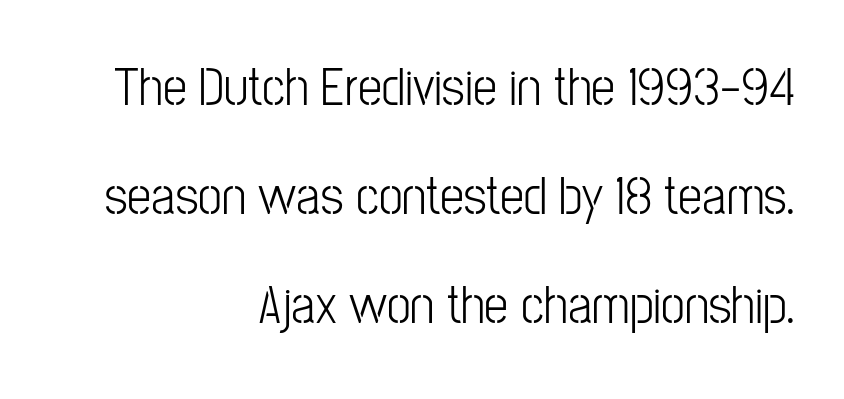
Q: Is the text italic (slanted)? A: No, it is upright.
Q: Is the typeface a serif or a sans-serif typeface? A: Sans-serif.
Q: Is the text underlined? A: No.
Q: How is the paragraph aligned? A: Right-aligned.
Q: Is the spacing between letters normal or unusually wide? A: Normal.
Q: Is the spacing between lines tight, normal or loose? A: Loose.
Q: Width (condensed, normal, or wide)? A: Condensed.
Q: Stroke contrast? A: Low.
Q: x-height? A: Medium.
Q: Monospaced? A: No.
